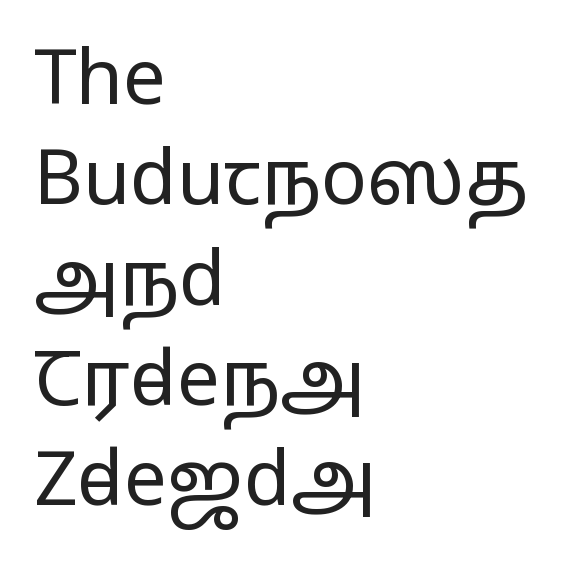
Compared with a typical body face, this is equally light or lighter still. A clean baseline with only descenders dipping below it. Honestly, the letter spacing is just normal — you wouldn't notice it. Here the designer chose a conventional face with non-uniform glyph widths. A typesetter would mark this as roman, not italic.
